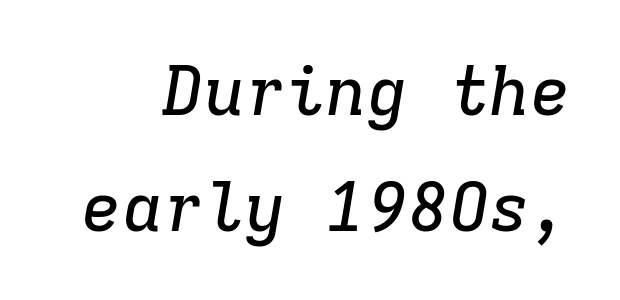
Typographically, this falls in the serif category. The glyphs are unaccompanied by any horizontal stroke below them. Compared with typical body copy, the letter spacing here is the same. Would a proofreader flag this as italicized? Yes. Monospaced: the letters line up in strict vertical columns. Honestly, the row spacing looks completely unremarkable.
